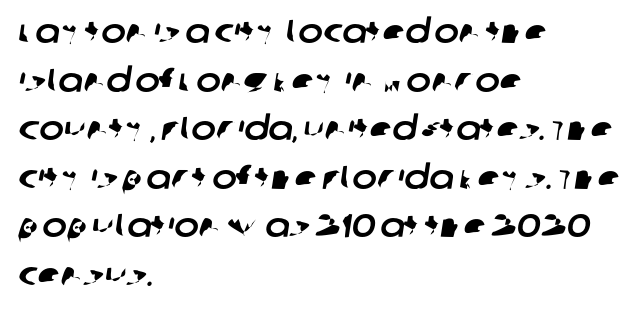
{"serif": "no", "width": "normal", "stroke_contrast": "low", "x_height": "large", "monospaced": "no", "underline": "no", "align": "left", "line_spacing": "normal", "line_spacing_ratio": 1.47, "letter_spacing": "normal", "letter_spacing_em": 0.0, "glyph_px": 33}
